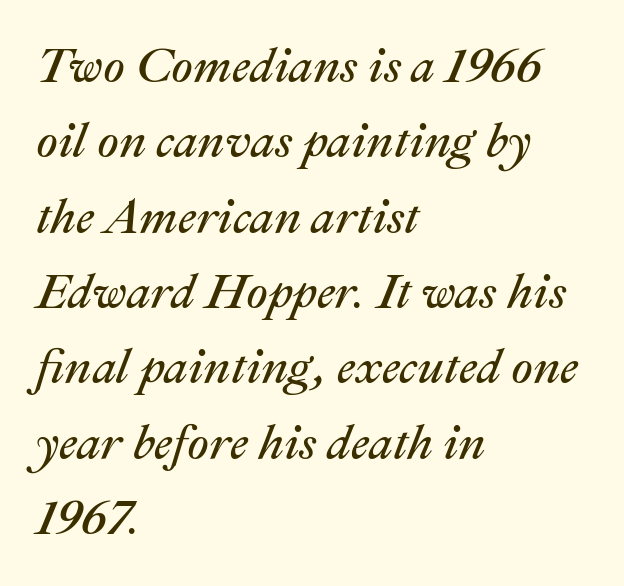
Q: Is the text bold? A: No.
Q: Is the text italic (slanted)? A: Yes, it leans right by about 22 degrees.
Q: Is the text underlined? A: No.
Q: How is the paragraph aligned? A: Left-aligned.
Q: Is the spacing between letters normal or unusually wide? A: Normal.
Q: Is the spacing between lines tight, normal or loose? A: Normal.
Q: Width (condensed, normal, or wide)? A: Normal.
Q: Stroke contrast? A: Medium.
Q: x-height? A: Medium.
Q: Monospaced? A: No.
